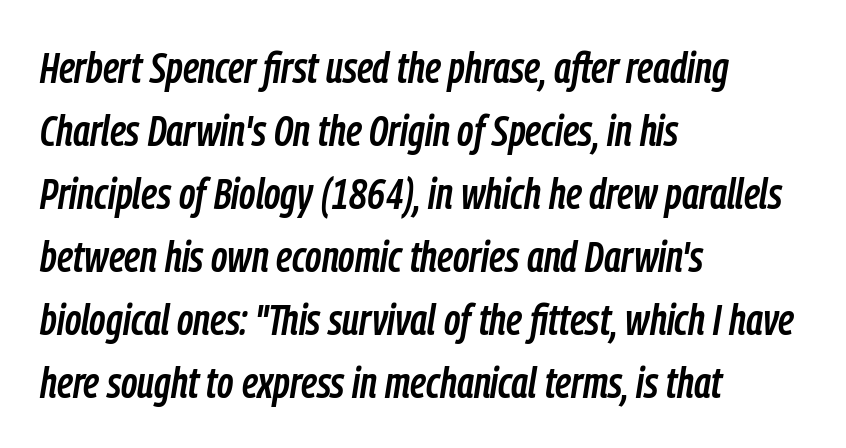
{"italic": "yes", "lean": "right", "slant_degrees": 9, "width": "condensed", "stroke_contrast": "low", "x_height": "medium", "monospaced": "no", "underline": "no", "align": "left", "line_spacing": "normal", "line_spacing_ratio": 1.43, "letter_spacing": "normal", "letter_spacing_em": 0.0, "glyph_px": 44}
